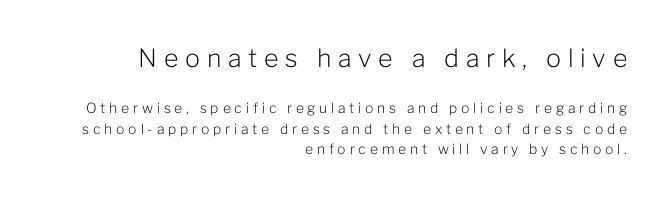
The image shows 25 px text type, upright; set right-aligned, normal line spacing (1.48x), unusually wide letter spacing (+0.27 em), not underlined; the first (top) block is 1.79x larger.
